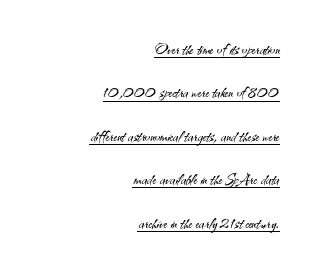
{"bold": "no", "underline": "yes", "align": "right", "line_spacing": "loose", "line_spacing_ratio": 2.17, "letter_spacing": "normal", "letter_spacing_em": 0.0, "glyph_px": 20}
